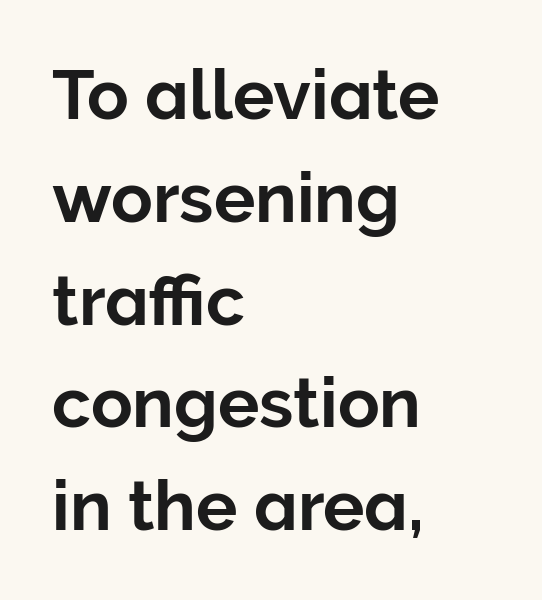
Style check: upright. You could not count columns in this text — the font is proportionally spaced. A normal amount of white space separates one row of letters from the next. Observe the absence of serifs on each vertical stroke in this sample.
